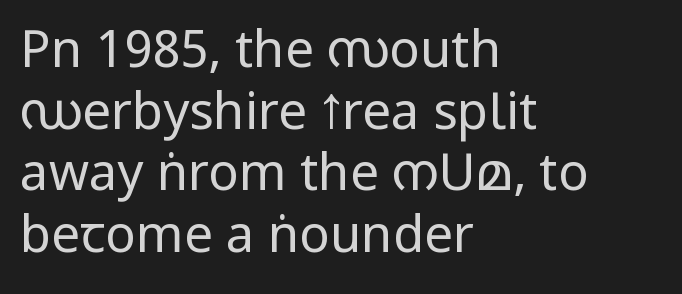
Underline: absent. Italic? Not at all — the glyphs are vertical. The letters advance in unequal steps, a hallmark of proportional type. Weight: in the light-to-regular range.
